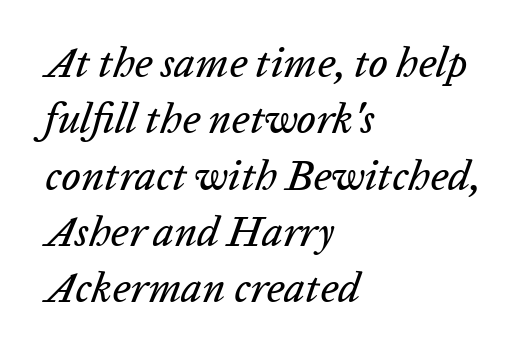
The image shows 42 px text type, italic (leaning right); set left-aligned, normal line spacing (1.34x), normal letter spacing, not underlined; low stroke contrast and a medium x-height.
